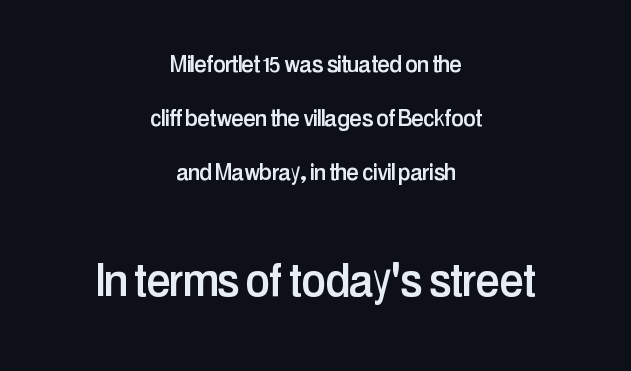
Q: Is the text italic (slanted)? A: No, it is upright.
Q: Is the typeface a serif or a sans-serif typeface? A: Sans-serif.
Q: Is the text underlined? A: No.
Q: How is the paragraph aligned? A: Centered.
Q: Is the spacing between letters normal or unusually wide? A: Normal.
Q: Is the spacing between lines tight, normal or loose? A: Loose.
Q: Which block of text is set in a larger size, the first (top) or the second (bottom)? A: The second (bottom) one.
Q: Width (condensed, normal, or wide)? A: Condensed.
Q: Stroke contrast? A: Low.
Q: x-height? A: Medium.
Q: Monospaced? A: No.
